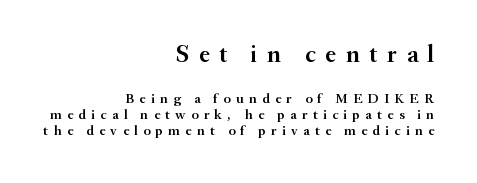
{"italic": "no", "bold": "semi", "underline": "no", "align": "right", "line_spacing_ratio": 1.16, "letter_spacing": "wide", "letter_spacing_em": 0.38, "larger_block": "first", "size_ratio": 1.79, "glyph_px": 25}
